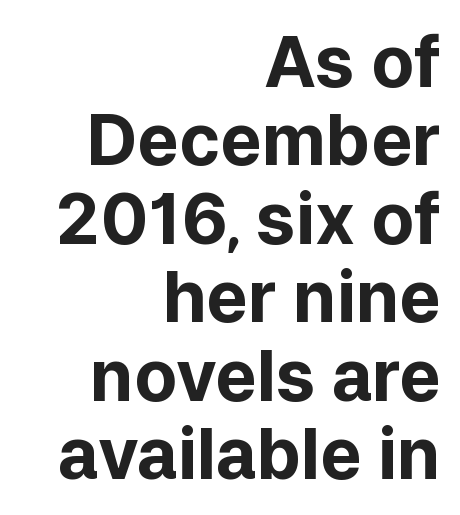
Q: Is the text bold? A: Yes.
Q: Is the text italic (slanted)? A: No, it is upright.
Q: Is the typeface a serif or a sans-serif typeface? A: Sans-serif.
Q: Is the text underlined? A: No.
Q: How is the paragraph aligned? A: Right-aligned.
Q: Is the spacing between letters normal or unusually wide? A: Normal.
Q: Is the spacing between lines tight, normal or loose? A: Tight.
Q: Width (condensed, normal, or wide)? A: Normal.
Q: Stroke contrast? A: Low.
Q: x-height? A: Medium.
Q: Monospaced? A: No.
